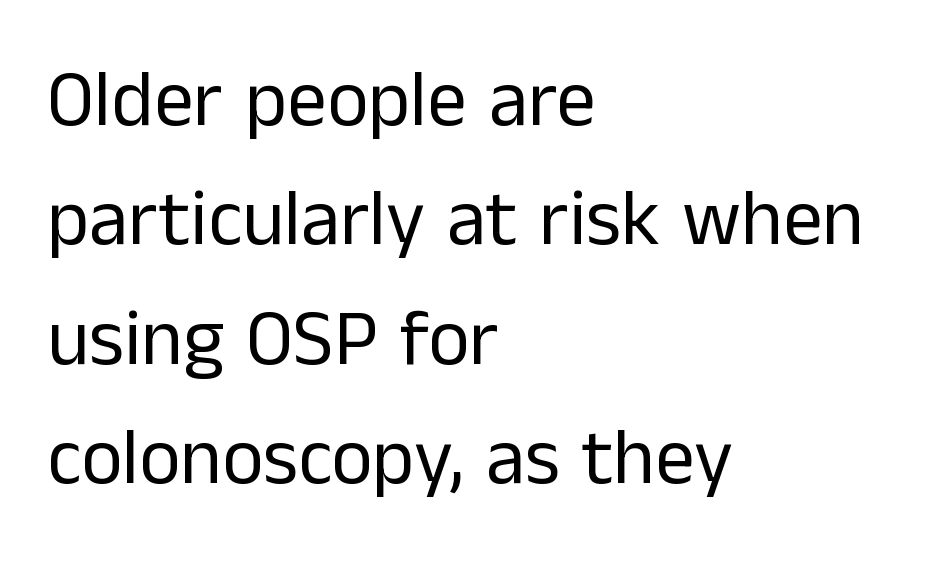
Q: Is the text bold? A: No.
Q: Is the text italic (slanted)? A: No, it is upright.
Q: Is the typeface a serif or a sans-serif typeface? A: Sans-serif.
Q: Is the text underlined? A: No.
Q: How is the paragraph aligned? A: Left-aligned.
Q: Is the spacing between letters normal or unusually wide? A: Normal.
Q: Is the spacing between lines tight, normal or loose? A: Normal.
Q: Width (condensed, normal, or wide)? A: Normal.
Q: Stroke contrast? A: Low.
Q: x-height? A: Medium.
Q: Monospaced? A: No.
